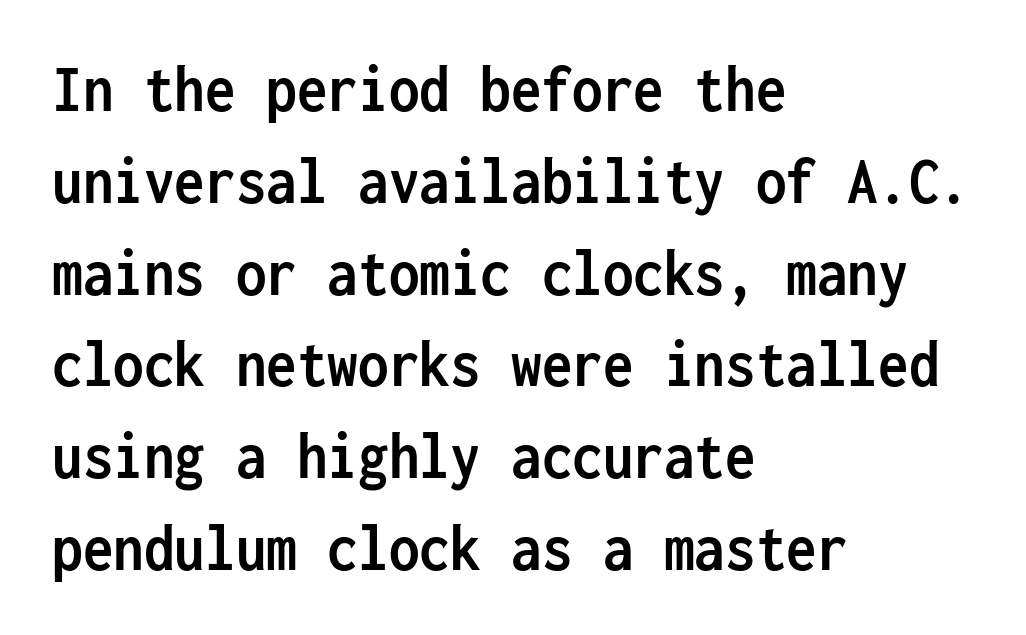
The image shows 68 px semibold, condensed sans-serif type, upright, monospaced; set left-aligned, normal line spacing (1.35x), normal letter spacing, not underlined; low stroke contrast and a medium x-height.
